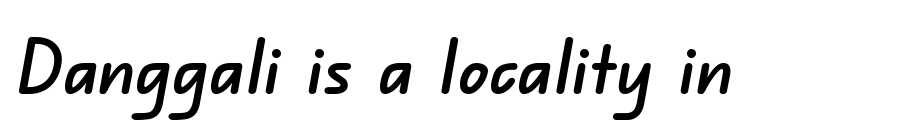
Q: Is the typeface a serif or a sans-serif typeface? A: Sans-serif.
Q: Is the text underlined? A: No.
Q: Is the spacing between letters normal or unusually wide? A: Normal.
Q: Width (condensed, normal, or wide)? A: Normal.
Q: Stroke contrast? A: Low.
Q: x-height? A: Small.
Q: Monospaced? A: No.
